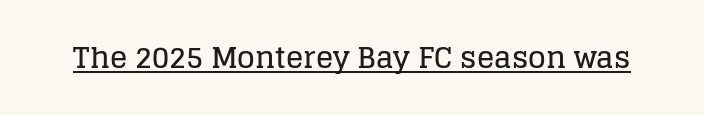
Q: Is the text italic (slanted)? A: No, it is upright.
Q: Is the typeface a serif or a sans-serif typeface? A: Serif.
Q: Is the text underlined? A: Yes.
Q: Is the spacing between letters normal or unusually wide? A: Normal.
Q: Width (condensed, normal, or wide)? A: Normal.
Q: Stroke contrast? A: Low.
Q: x-height? A: Large.
Q: Monospaced? A: No.
